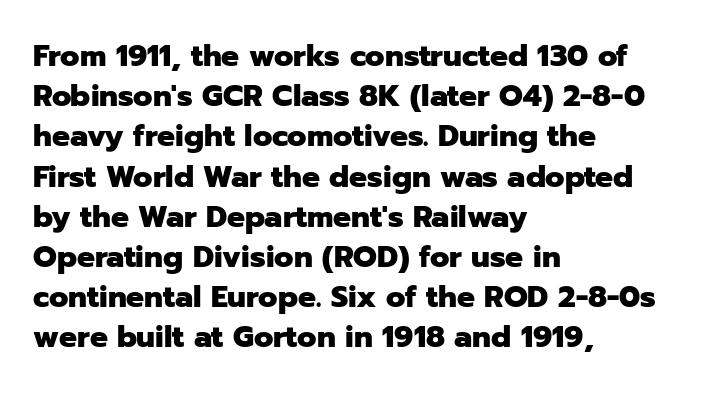
{"serif": "no", "italic": "no", "bold": "yes", "weight": "heavy", "width": "normal", "stroke_contrast": "low", "x_height": "medium", "monospaced": "no", "underline": "no", "align": "left", "line_spacing": "normal", "line_spacing_ratio": 1.34, "letter_spacing": "normal", "letter_spacing_em": 0.0, "glyph_px": 30}
